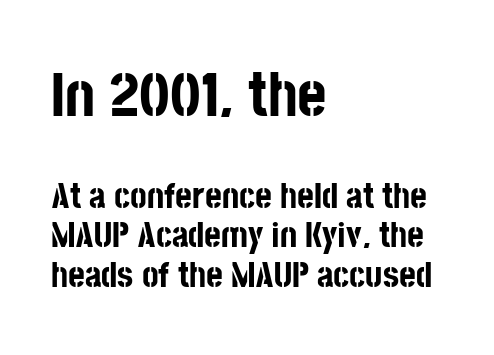
The image shows 63 px bold, condensed sans-serif type, upright; set left-aligned, tight line spacing (1.1x), normal letter spacing, not underlined; the first (top) block is 1.75x larger; low stroke contrast and a large x-height.
